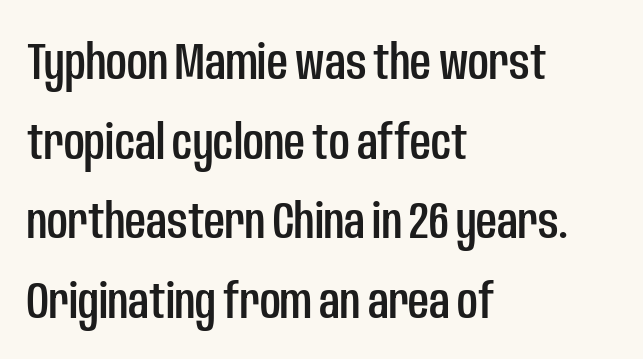
{"serif": "no", "italic": "no", "width": "condensed", "stroke_contrast": "low", "x_height": "large", "monospaced": "no", "underline": "no", "align": "left", "line_spacing": "normal", "line_spacing_ratio": 1.56, "letter_spacing": "normal", "letter_spacing_em": 0.0, "glyph_px": 51}
